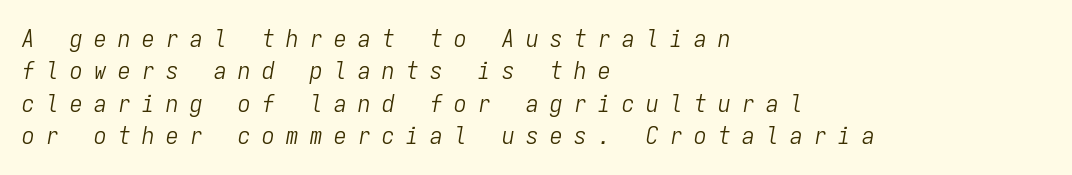
The image shows 25 px text type, italic (leaning right); set left-aligned, normal line spacing (1.3x), unusually wide letter spacing (+0.46 em), not underlined.
